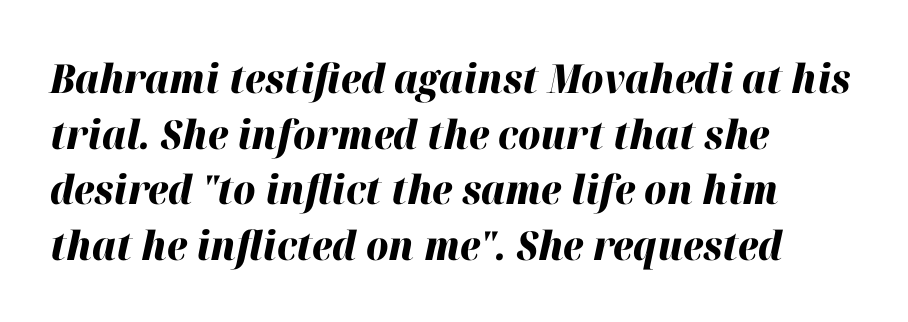
The image shows 40 px heavy type, italic (leaning right); set left-aligned, normal line spacing (1.39x), normal letter spacing, not underlined; high stroke contrast and a medium x-height.
